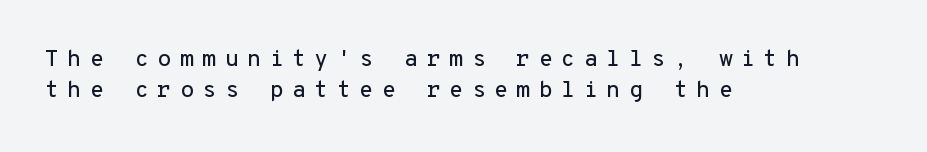
The image shows 23 px text type, upright; set left-aligned, normal line spacing (1.35x), unusually wide letter spacing (+0.36 em), not underlined.
